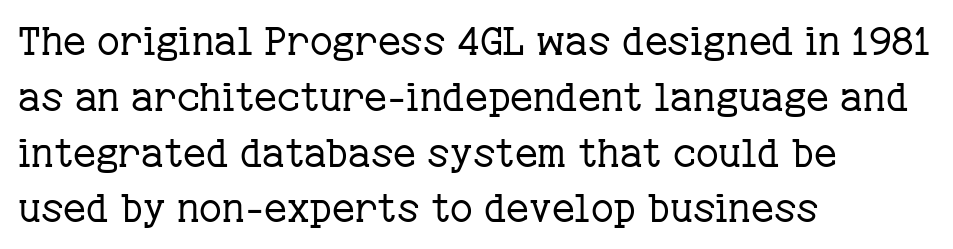
Q: Is the text bold? A: No.
Q: Is the text italic (slanted)? A: No, it is upright.
Q: Is the typeface a serif or a sans-serif typeface? A: Serif.
Q: Is the text underlined? A: No.
Q: How is the paragraph aligned? A: Left-aligned.
Q: Is the spacing between letters normal or unusually wide? A: Normal.
Q: Is the spacing between lines tight, normal or loose? A: Normal.
Q: Width (condensed, normal, or wide)? A: Normal.
Q: Stroke contrast? A: Low.
Q: x-height? A: Medium.
Q: Monospaced? A: No.
